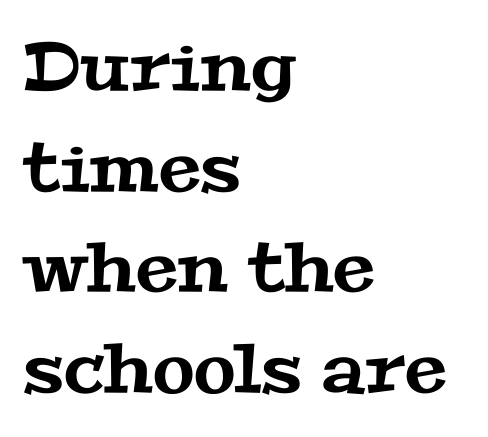
The image shows 68 px wide serif type; set left-aligned, normal line spacing (1.48x), normal letter spacing, not underlined; medium stroke contrast and a medium x-height.
